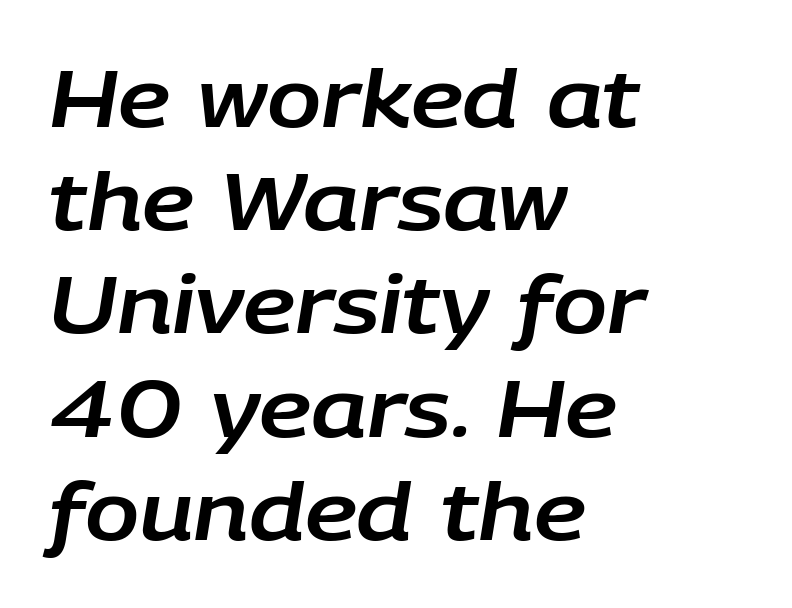
Q: Is the text italic (slanted)? A: Yes, it leans right by about 9 degrees.
Q: Is the text underlined? A: No.
Q: How is the paragraph aligned? A: Left-aligned.
Q: Is the spacing between letters normal or unusually wide? A: Normal.
Q: Is the spacing between lines tight, normal or loose? A: Normal.
Q: Width (condensed, normal, or wide)? A: Normal.
Q: Stroke contrast? A: Low.
Q: x-height? A: Large.
Q: Monospaced? A: No.
